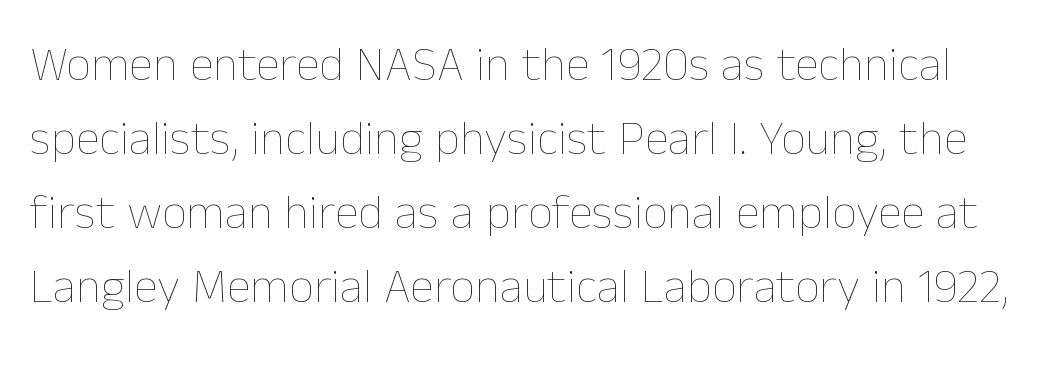
The cut favours lightness, reaching ordinary text weight at its darkest. Spacing verdict: proportional, widths tailored to each character. The letters sit at their default tracking, neither squeezed nor spread. This is roman type, the default non-slanted kind. The area under the type is left untouched.
